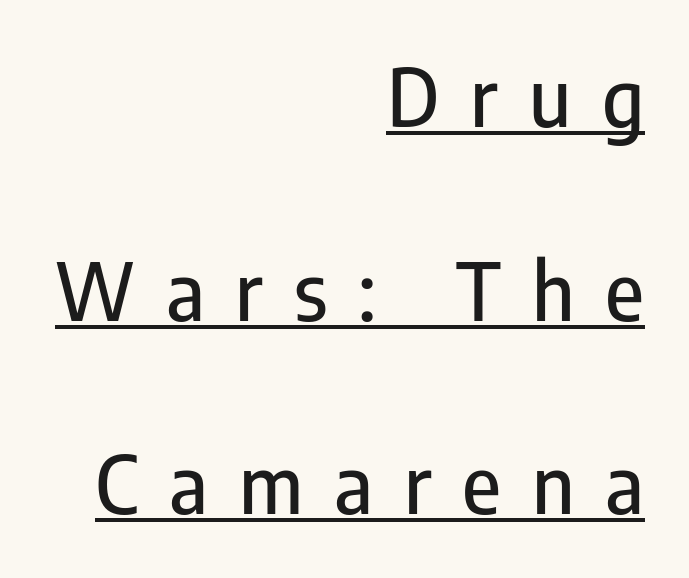
The image shows 79 px condensed sans-serif type, upright; set right-aligned, loose line spacing (2.45x), unusually wide letter spacing (+0.39 em), underlined; low stroke contrast and a medium x-height.
